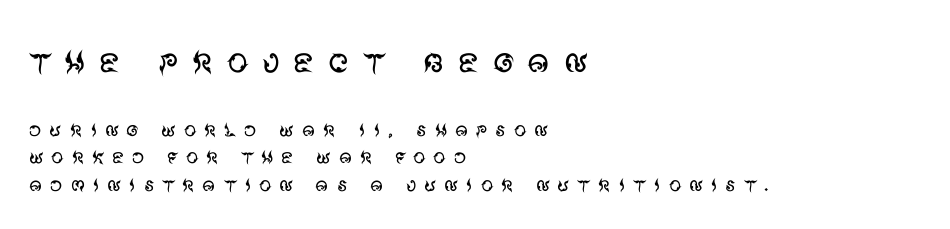
The image shows 43 px regular-weight sans-serif type, upright; set left-aligned, tight line spacing (1.1x), unusually wide letter spacing (+0.29 em), not underlined; the first (top) block is 1.72x larger; medium stroke contrast and a large x-height.
